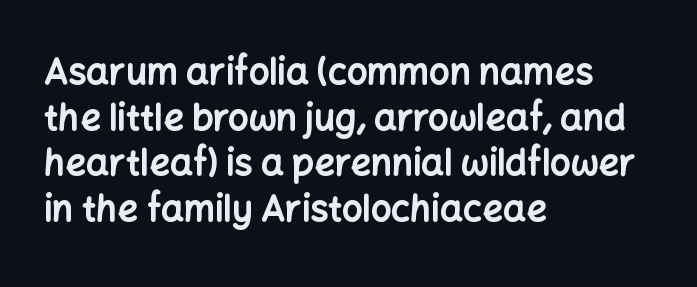
Look at the tracking — it's just the regular setting, nothing added. The glyphs are unaccompanied by any horizontal stroke below them. These lines are rendered in a variable-pitch font. The passage is arranged the way most books set body copy — flush left. Posture: straight, roman, zero tilt.
